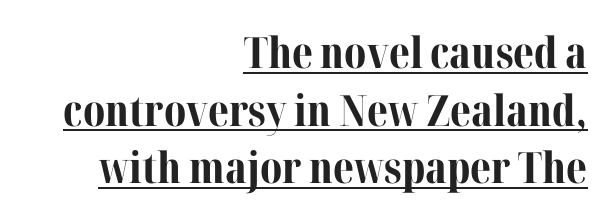
The passage shown is typed in a proportional face where columns would drift. The typesetting leans heavy: a genuine bold. Is the letter spacing exaggerated? No — it looks like the ordinary default. This sample uses a serif face. Evenly set lines give the paragraph a standard silhouette. The letters stand straight up with perfectly vertical stems.
